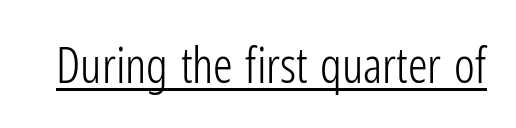
{"serif": "no", "italic": "no", "bold": "no", "weight": "light", "width": "condensed", "stroke_contrast": "low", "x_height": "medium", "monospaced": "no", "underline": "yes", "letter_spacing": "normal", "letter_spacing_em": 0.0, "glyph_px": 49}
